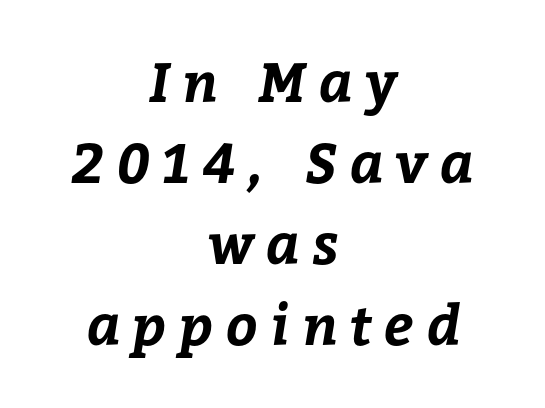
Q: Is the text bold? A: Yes.
Q: Is the text underlined? A: No.
Q: How is the paragraph aligned? A: Centered.
Q: Is the spacing between letters normal or unusually wide? A: Unusually wide.
Q: Is the spacing between lines tight, normal or loose? A: Normal.
Q: Width (condensed, normal, or wide)? A: Normal.
Q: Stroke contrast? A: Low.
Q: x-height? A: Medium.
Q: Monospaced? A: No.
